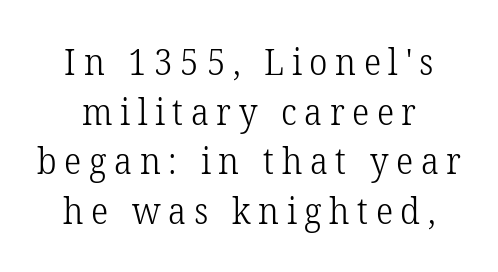
{"serif": "yes", "italic": "no", "bold": "no", "weight": "light", "width": "normal", "stroke_contrast": "low", "x_height": "medium", "monospaced": "no", "underline": "no", "line_spacing": "normal", "line_spacing_ratio": 1.38, "letter_spacing": "wide", "letter_spacing_em": 0.21, "glyph_px": 36}
